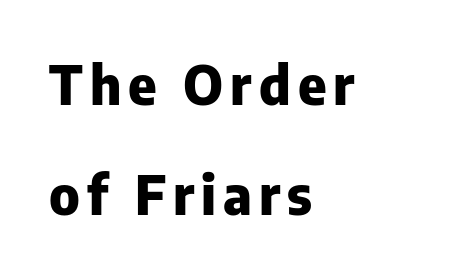
The letters stand upright; this is a roman face. Is this a fixed-width face? No — the glyphs have proportional, varying widths. Heavy-handed strokes throughout: this text is bold. This rendering uses left alignment, leaving the right contour irregular. Leading is clearly above the norm, producing a sparse column. Type style note: lacks serifs.
